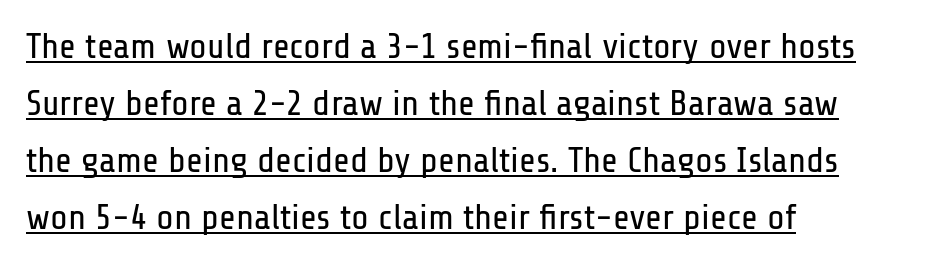
{"serif": "no", "italic": "no", "bold": "no", "weight": "regular", "width": "condensed", "stroke_contrast": "low", "x_height": "medium", "monospaced": "no", "underline": "yes", "align": "left", "line_spacing": "normal", "line_spacing_ratio": 1.58, "letter_spacing": "normal", "letter_spacing_em": 0.0, "glyph_px": 36}
